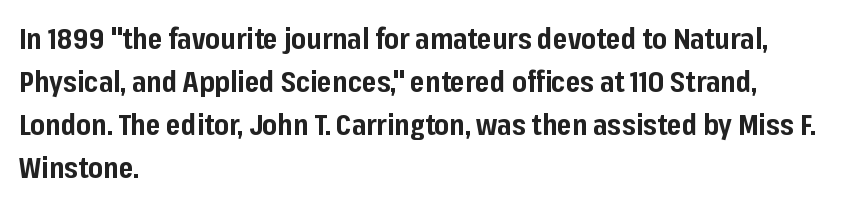
The image shows 28 px bold sans-serif type, upright; set left-aligned, normal line spacing (1.54x), normal letter spacing, not underlined; low stroke contrast and a medium x-height.
